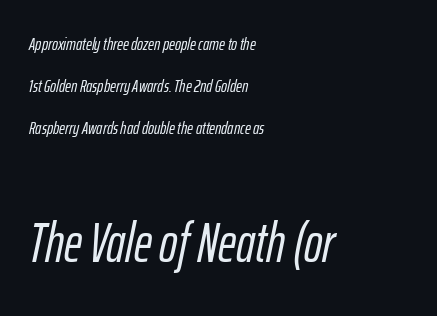
Tracking here is standard; glyphs follow each other at the usual distance. The specimen omits any rule beneath the text block's lines. In terms of leading, this rendering errs on the spacious side. The rendering applies a slant to the glyphs. Of the two passages, the one underneath uses the larger point size.
